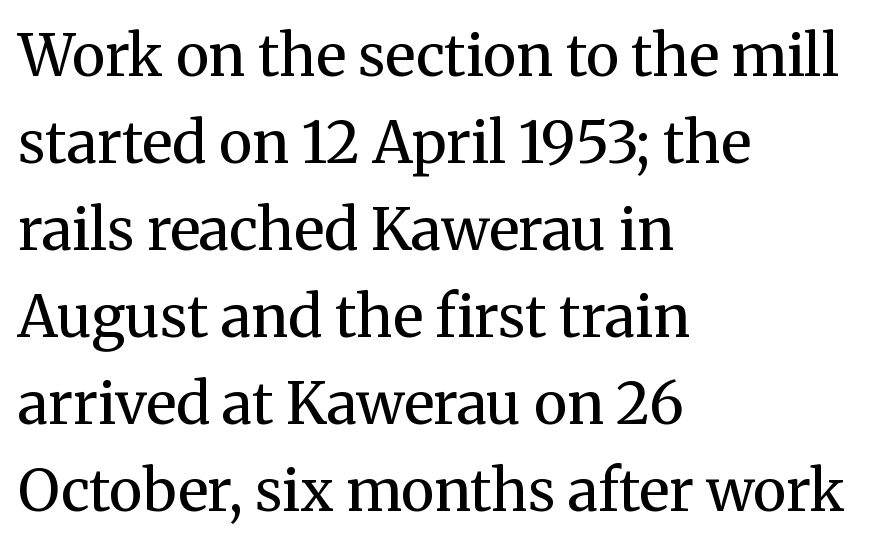
The image shows 58 px regular-weight serif type, upright; set left-aligned, normal line spacing (1.5x), normal letter spacing, not underlined; medium stroke contrast and a medium x-height.
